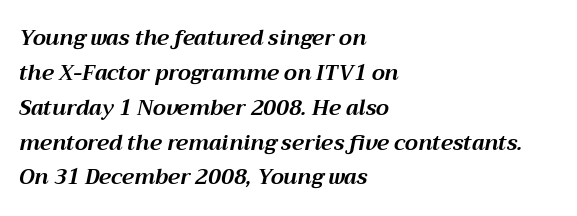
The image shows 21 px bold type, italic (leaning right); set left-aligned, normal line spacing (1.66x), normal letter spacing, not underlined.
